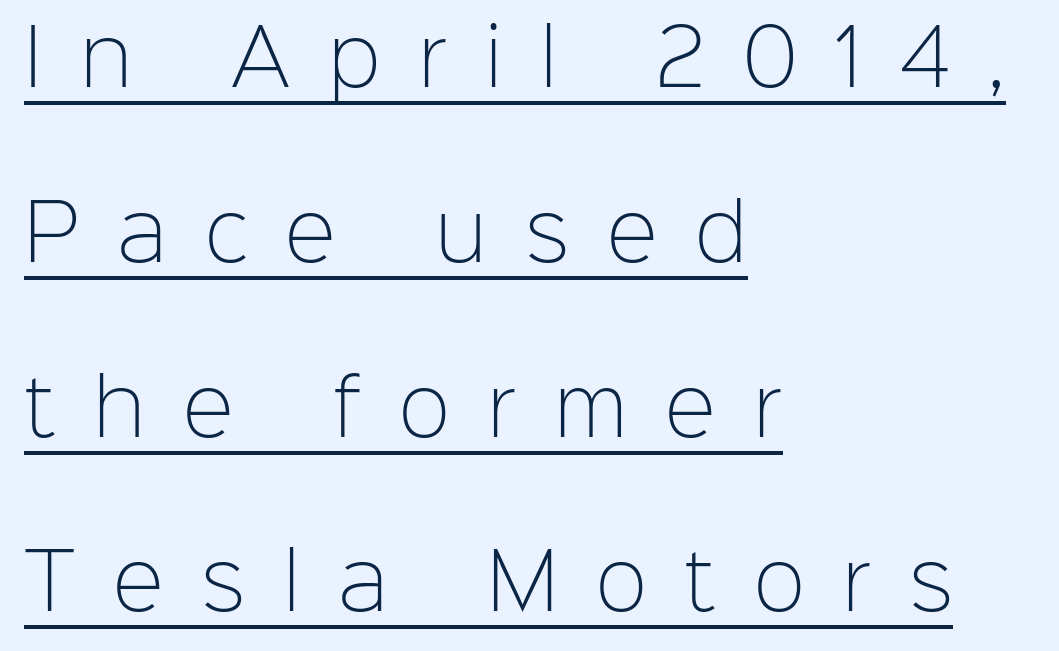
{"serif": "no", "italic": "no", "bold": "no", "weight": "light", "width": "normal", "stroke_contrast": "low", "x_height": "medium", "monospaced": "no", "underline": "yes", "align": "left", "line_spacing": "loose", "line_spacing_ratio": 2.27, "letter_spacing": "wide", "letter_spacing_em": 0.49, "glyph_px": 77}
